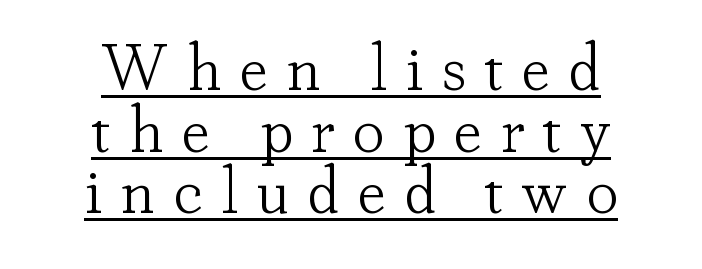
{"serif": "yes", "italic": "no", "bold": "no", "weight": "light", "width": "normal", "stroke_contrast": "low", "x_height": "small", "monospaced": "no", "underline": "yes", "align": "center", "line_spacing": "tight", "line_spacing_ratio": 0.95, "letter_spacing": "wide", "letter_spacing_em": 0.27, "glyph_px": 65}
